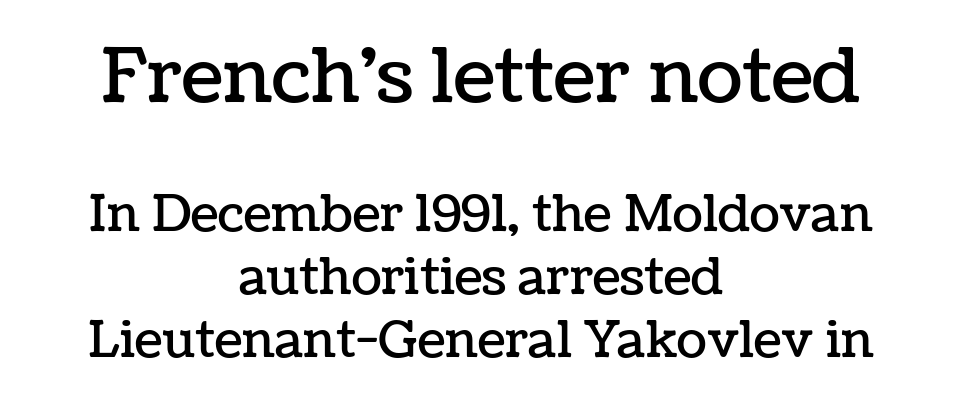
The passage shown begins with its larger block and ends with its smaller one. Compared with typical paragraphs, the rows here are spaced about the same. Proportional: the letters do not fall into vertical columns. The passage shown is not underscored anywhere. Characters follow at the spacing the type designer built in. The text block is weighted toward neither margin, spreading evenly from the middle.
